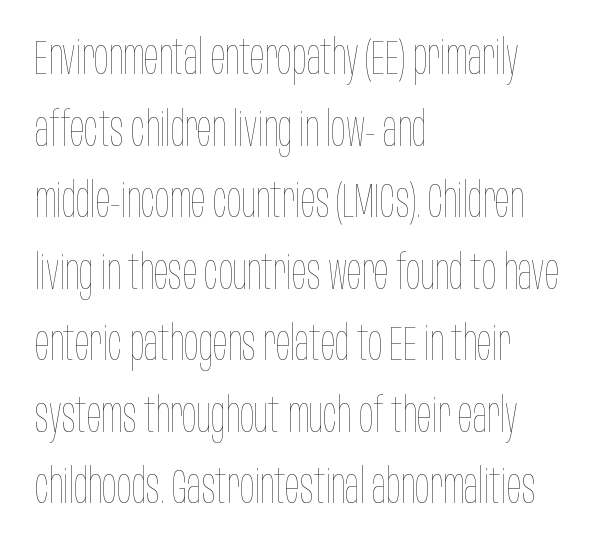
The image shows 48 px thin, condensed type, upright; set left-aligned, normal line spacing (1.49x), normal letter spacing, not underlined; low stroke contrast and a large x-height.
